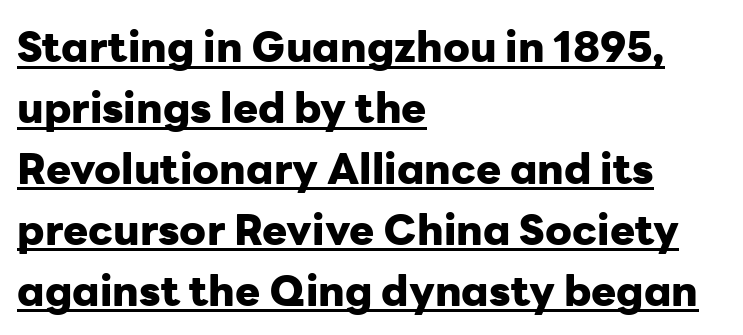
The image shows 42 px heavy sans-serif type, upright; set left-aligned, normal line spacing (1.45x), normal letter spacing, underlined; low stroke contrast and a medium x-height.
